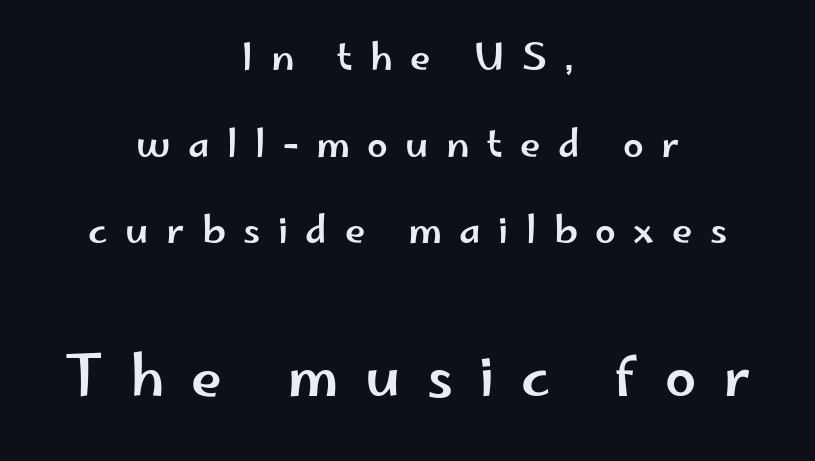
Q: Is the text italic (slanted)? A: No, it is upright.
Q: Is the typeface a serif or a sans-serif typeface? A: Sans-serif.
Q: Is the text underlined? A: No.
Q: How is the paragraph aligned? A: Centered.
Q: Is the spacing between letters normal or unusually wide? A: Unusually wide.
Q: Is the spacing between lines tight, normal or loose? A: Loose.
Q: Which block of text is set in a larger size, the first (top) or the second (bottom)? A: The second (bottom) one.
Q: Width (condensed, normal, or wide)? A: Wide.
Q: Stroke contrast? A: Low.
Q: x-height? A: Small.
Q: Monospaced? A: No.
